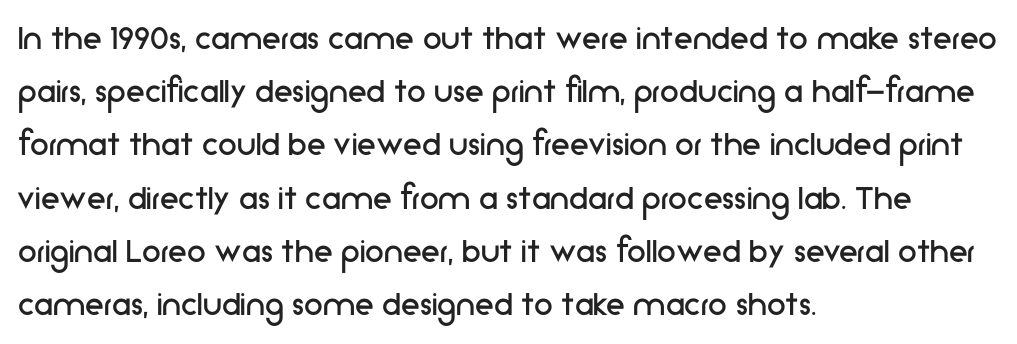
Each letter keeps its own natural width here, so spacing adapts to shape. This rendering leaves character spacing at its baseline value. Leading matches the norm, producing a regular column. Posture: upright roman.
